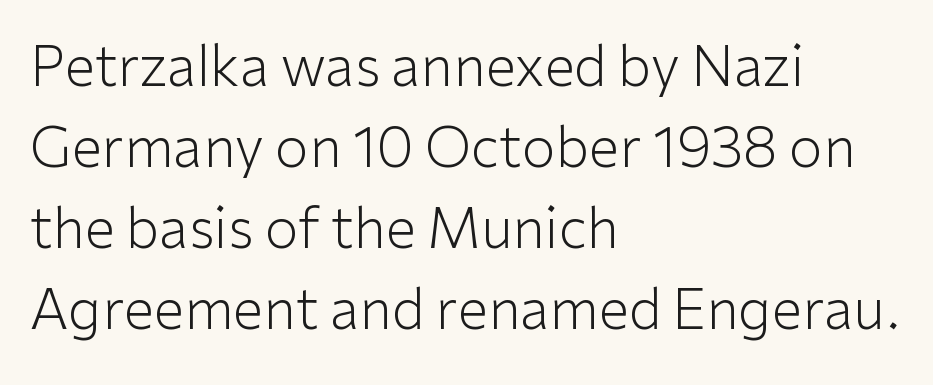
The image shows 55 px light sans-serif type, upright; set left-aligned, normal line spacing (1.47x), normal letter spacing, not underlined; low stroke contrast and a medium x-height.
